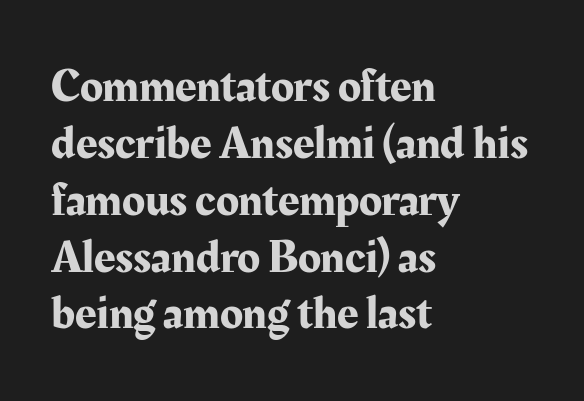
{"serif": "yes", "italic": "no", "width": "normal", "stroke_contrast": "medium", "x_height": "medium", "monospaced": "no", "underline": "no", "align": "left", "line_spacing_ratio": 1.21, "letter_spacing": "normal", "letter_spacing_em": 0.0, "glyph_px": 47}
